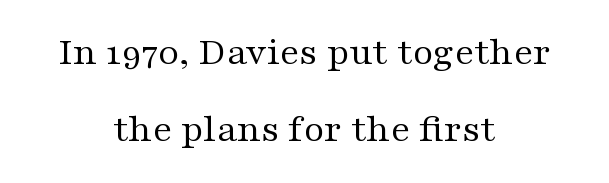
Note: serifs present on the glyphs. The face looks like a standard text weight, possibly lighter. Lines of text with bare space underneath. Layout note: lines centered. It's the straight-up-and-down kind of type. Look at the tracking — it's just the regular setting, nothing added.
